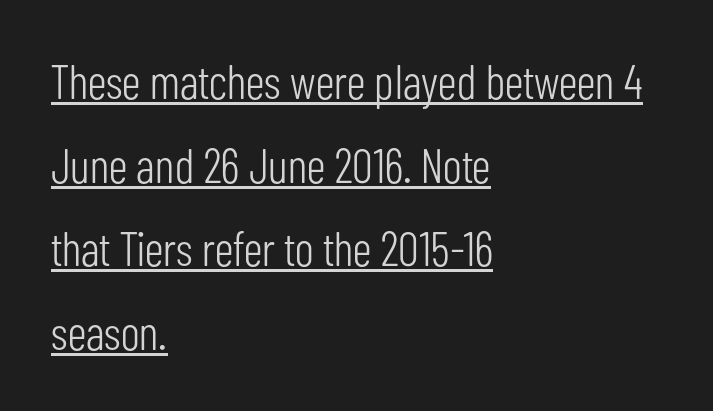
Q: Is the text bold? A: No.
Q: Is the text italic (slanted)? A: No, it is upright.
Q: Is the typeface a serif or a sans-serif typeface? A: Sans-serif.
Q: Is the text underlined? A: Yes.
Q: How is the paragraph aligned? A: Left-aligned.
Q: Is the spacing between letters normal or unusually wide? A: Normal.
Q: Width (condensed, normal, or wide)? A: Condensed.
Q: Stroke contrast? A: Low.
Q: x-height? A: Medium.
Q: Monospaced? A: No.
